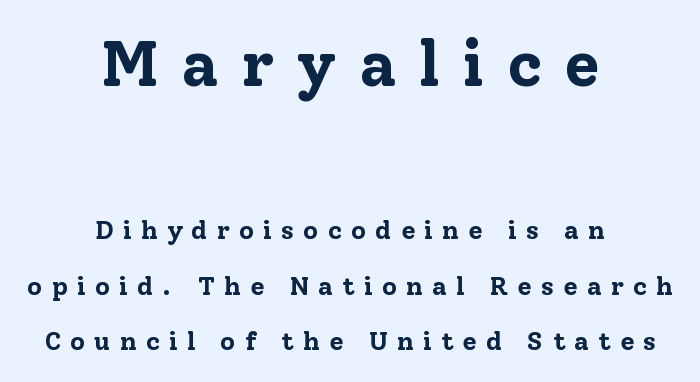
Caption: expanded tracking, letters set apart. Has an underline been added? It has not. The specimen reads as upright at a glance. The block of text is sparse from top to bottom, with ample space between rows.
